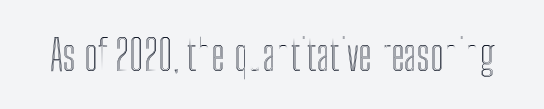
{"italic": "no", "width": "condensed", "x_height": "medium", "monospaced": "no", "underline": "no", "letter_spacing": "normal", "letter_spacing_em": 0.0, "glyph_px": 43}
